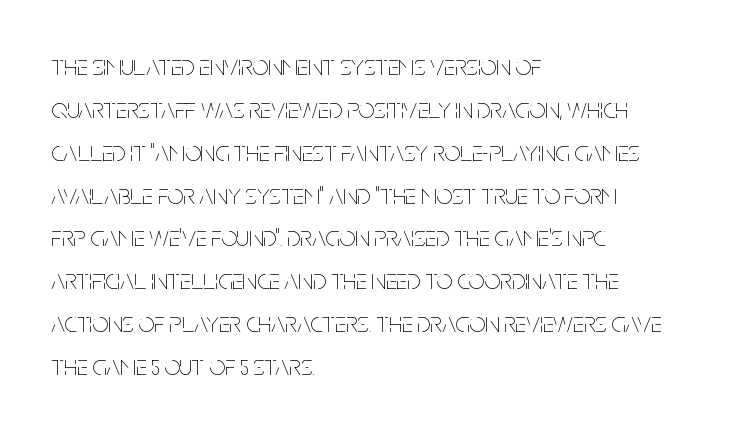
{"italic": "no", "bold": "no", "weight": "thin", "width": "condensed", "stroke_contrast": "low", "x_height": "large", "monospaced": "no", "underline": "no", "align": "left", "line_spacing": "normal", "line_spacing_ratio": 1.53, "letter_spacing": "normal", "letter_spacing_em": 0.0, "glyph_px": 28}
